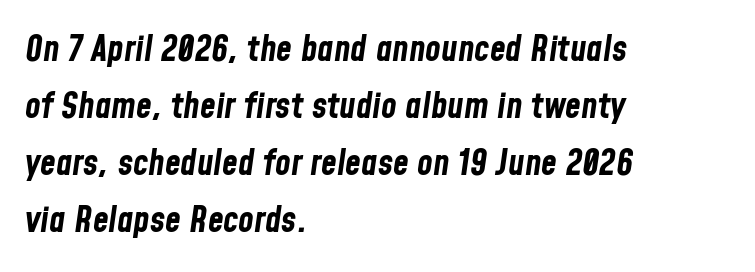
Q: Is the text bold? A: Yes.
Q: Is the text italic (slanted)? A: Yes, it leans right by about 8 degrees.
Q: Is the text underlined? A: No.
Q: How is the paragraph aligned? A: Left-aligned.
Q: Is the spacing between letters normal or unusually wide? A: Normal.
Q: Is the spacing between lines tight, normal or loose? A: Normal.
Q: Width (condensed, normal, or wide)? A: Condensed.
Q: Stroke contrast? A: Low.
Q: x-height? A: Medium.
Q: Monospaced? A: No.
